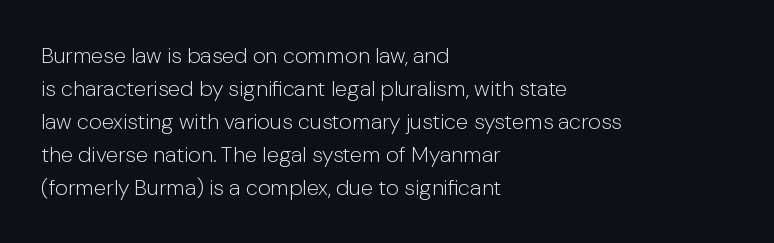
In terms of leading, this rendering sits right in the middle. Quick note: not italic, upright. Stems here are at most as thick as an everyday book face. Letter spacing: default.
